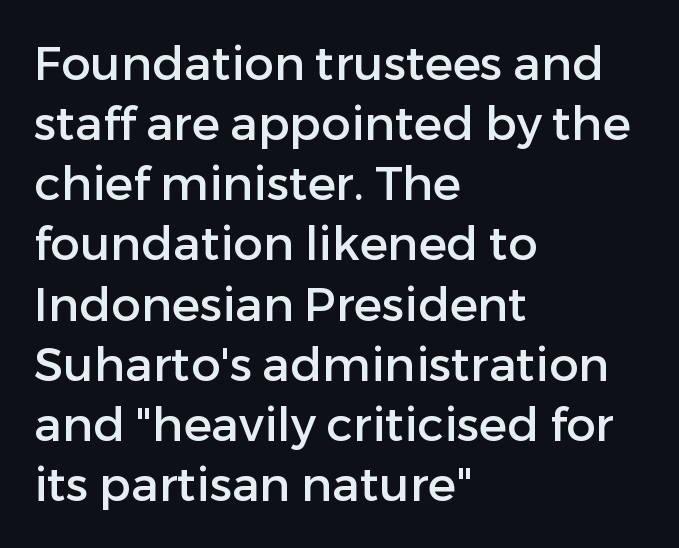
Q: Is the text italic (slanted)? A: No, it is upright.
Q: Is the typeface a serif or a sans-serif typeface? A: Sans-serif.
Q: Is the text underlined? A: No.
Q: How is the paragraph aligned? A: Left-aligned.
Q: Is the spacing between letters normal or unusually wide? A: Normal.
Q: Is the spacing between lines tight, normal or loose? A: Normal.
Q: Width (condensed, normal, or wide)? A: Normal.
Q: Stroke contrast? A: Low.
Q: x-height? A: Medium.
Q: Monospaced? A: No.
